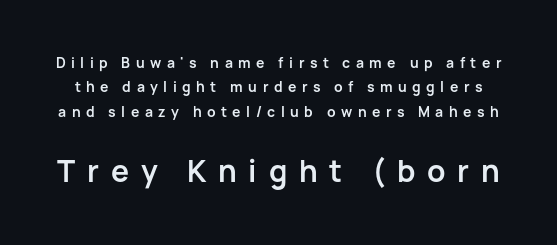
Q: Is the text bold? A: Yes.
Q: Is the text italic (slanted)? A: No, it is upright.
Q: Is the typeface a serif or a sans-serif typeface? A: Sans-serif.
Q: Is the text underlined? A: No.
Q: Is the spacing between letters normal or unusually wide? A: Unusually wide.
Q: Which block of text is set in a larger size, the first (top) or the second (bottom)? A: The second (bottom) one.
Q: Width (condensed, normal, or wide)? A: Normal.
Q: Stroke contrast? A: Low.
Q: x-height? A: Medium.
Q: Monospaced? A: No.
